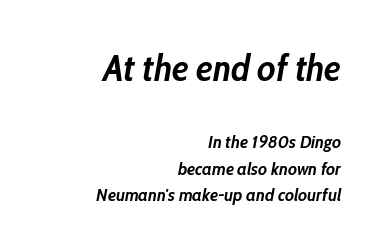
{"italic": "yes", "lean": "right", "slant_degrees": 10, "bold": "yes", "weight": "semibold", "width": "condensed", "stroke_contrast": "low", "x_height": "medium", "monospaced": "no", "underline": "no", "align": "right", "line_spacing": "normal", "line_spacing_ratio": 1.49, "letter_spacing": "normal", "letter_spacing_em": 0.0, "larger_block": "first", "size_ratio": 2.06, "glyph_px": 37}
